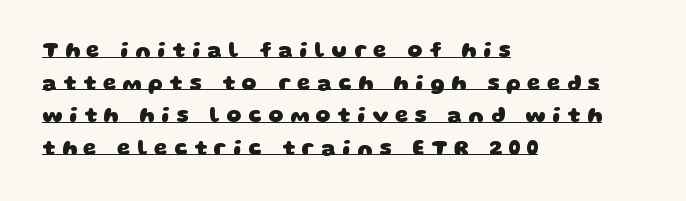
Check the space under the baseline: a stroke is drawn there. The tracking jumps out immediately: characters are airy and widely separated. Is the block centered? No — it sits flush against the left margin. Students, observe: this is what conventionally led text looks like. Heavy, bold letterforms.
